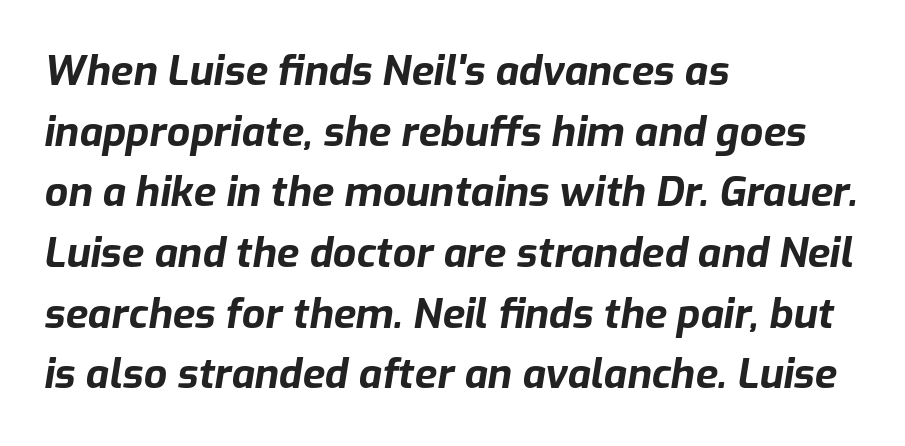
{"italic": "yes", "lean": "right", "slant_degrees": 9, "bold": "yes", "weight": "bold", "width": "normal", "stroke_contrast": "low", "x_height": "medium", "monospaced": "no", "underline": "no", "align": "left", "line_spacing": "normal", "line_spacing_ratio": 1.48, "letter_spacing": "normal", "letter_spacing_em": 0.0, "glyph_px": 41}
